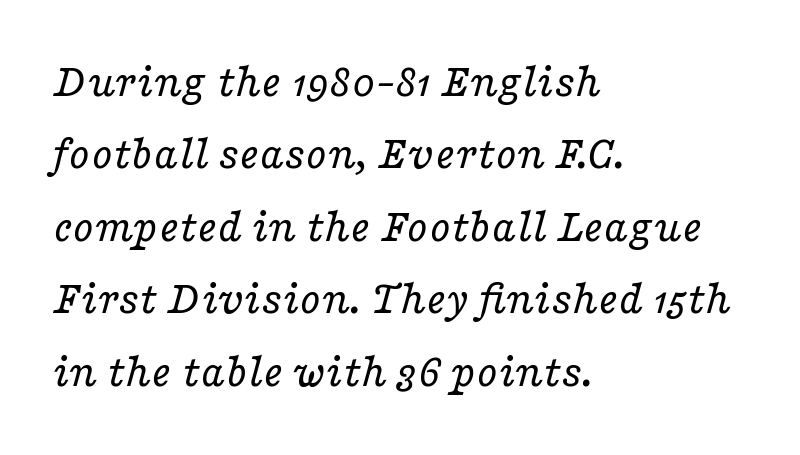
{"serif": "yes", "italic": "yes", "lean": "right", "slant_degrees": 16, "bold": "no", "weight": "regular", "width": "wide", "stroke_contrast": "low", "x_height": "medium", "monospaced": "no", "underline": "no", "align": "left", "line_spacing": "normal", "line_spacing_ratio": 1.51, "letter_spacing": "normal", "letter_spacing_em": 0.0, "glyph_px": 48}
